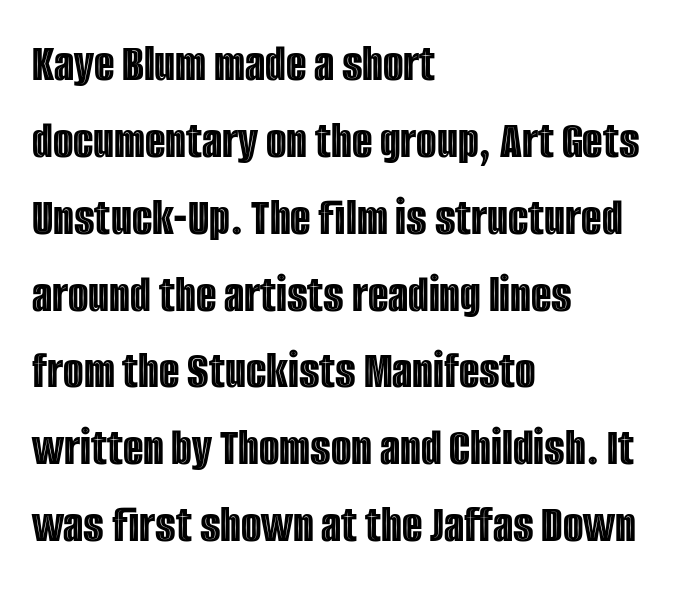
{"italic": "no", "width": "condensed", "x_height": "large", "monospaced": "no", "underline": "no", "align": "left", "line_spacing": "normal", "line_spacing_ratio": 1.45, "letter_spacing": "normal", "letter_spacing_em": 0.0, "glyph_px": 53}
